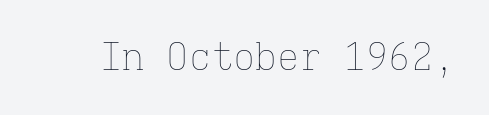
{"italic": "no", "bold": "no", "weight": "thin", "width": "normal", "stroke_contrast": "low", "x_height": "medium", "monospaced": "yes", "underline": "no", "letter_spacing": "normal", "letter_spacing_em": 0.0, "glyph_px": 37}
